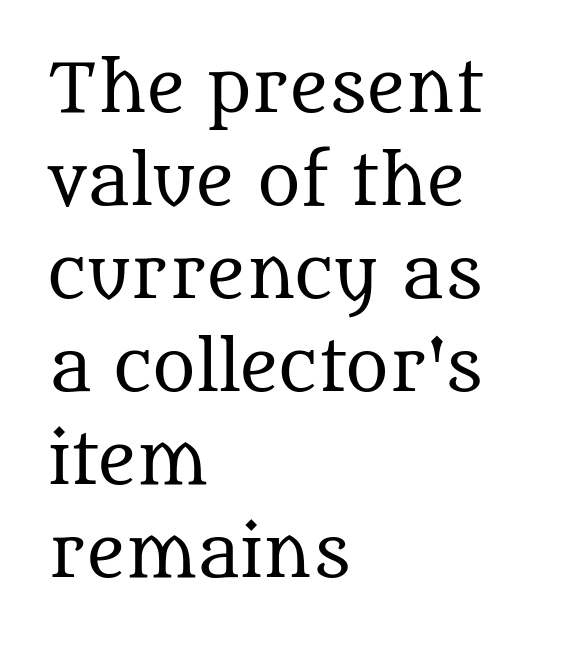
{"serif": "yes", "italic": "no", "bold": "no", "weight": "regular", "width": "normal", "stroke_contrast": "medium", "x_height": "large", "monospaced": "no", "underline": "no", "align": "left", "line_spacing": "normal", "line_spacing_ratio": 1.41, "letter_spacing": "normal", "letter_spacing_em": 0.0, "glyph_px": 66}
